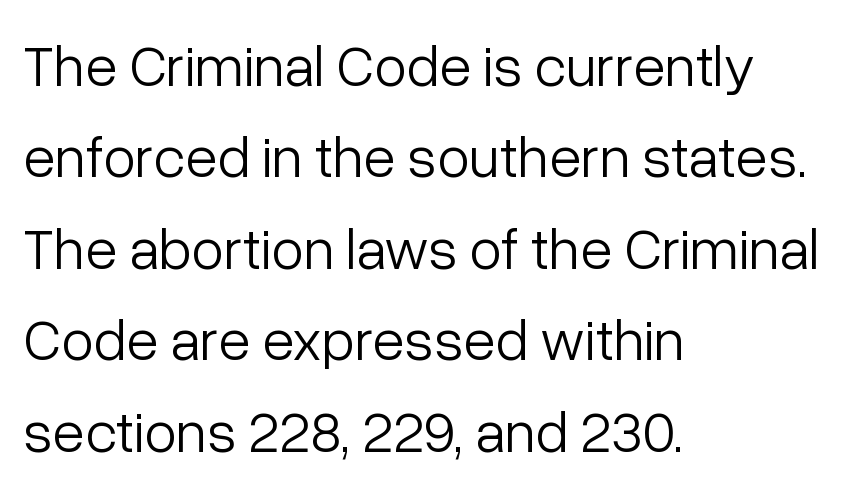
Q: Is the text bold? A: No.
Q: Is the text italic (slanted)? A: No, it is upright.
Q: Is the typeface a serif or a sans-serif typeface? A: Sans-serif.
Q: Is the text underlined? A: No.
Q: How is the paragraph aligned? A: Left-aligned.
Q: Is the spacing between letters normal or unusually wide? A: Normal.
Q: Is the spacing between lines tight, normal or loose? A: Normal.
Q: Width (condensed, normal, or wide)? A: Normal.
Q: Stroke contrast? A: Low.
Q: x-height? A: Medium.
Q: Monospaced? A: No.
